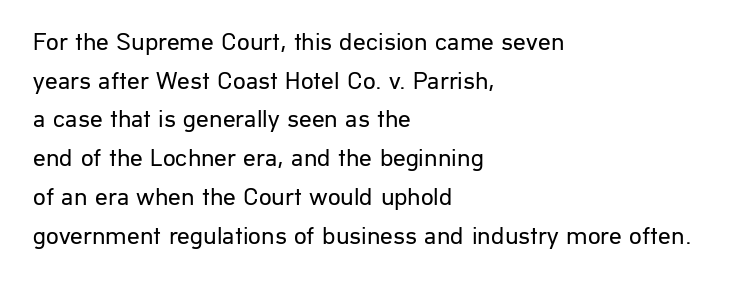
The image shows 25 px text type, upright; set left-aligned, normal line spacing (1.55x), normal letter spacing, not underlined.
